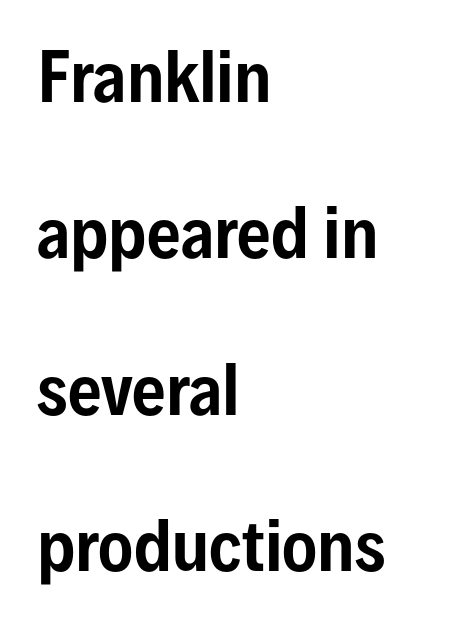
Q: Is the text italic (slanted)? A: No, it is upright.
Q: Is the typeface a serif or a sans-serif typeface? A: Sans-serif.
Q: Is the text underlined? A: No.
Q: How is the paragraph aligned? A: Left-aligned.
Q: Is the spacing between letters normal or unusually wide? A: Normal.
Q: Is the spacing between lines tight, normal or loose? A: Loose.
Q: Width (condensed, normal, or wide)? A: Condensed.
Q: Stroke contrast? A: Low.
Q: x-height? A: Medium.
Q: Monospaced? A: No.
